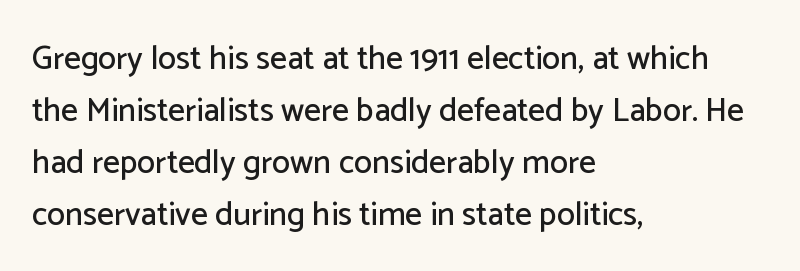
{"serif": "no", "italic": "no", "width": "normal", "stroke_contrast": "low", "x_height": "medium", "monospaced": "no", "underline": "no", "align": "left", "line_spacing": "normal", "line_spacing_ratio": 1.58, "letter_spacing": "normal", "letter_spacing_em": 0.0, "glyph_px": 33}
